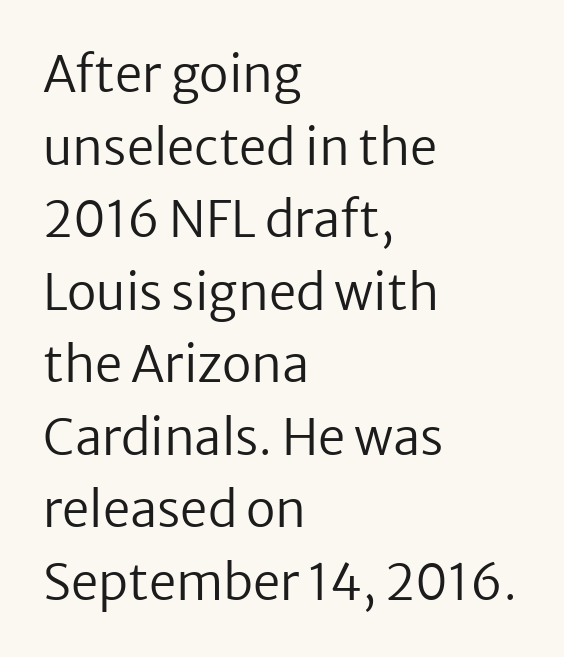
Q: Is the text bold? A: No.
Q: Is the text italic (slanted)? A: No, it is upright.
Q: Is the typeface a serif or a sans-serif typeface? A: Sans-serif.
Q: Is the text underlined? A: No.
Q: How is the paragraph aligned? A: Left-aligned.
Q: Is the spacing between letters normal or unusually wide? A: Normal.
Q: Is the spacing between lines tight, normal or loose? A: Normal.
Q: Width (condensed, normal, or wide)? A: Normal.
Q: Stroke contrast? A: Low.
Q: x-height? A: Medium.
Q: Monospaced? A: No.
